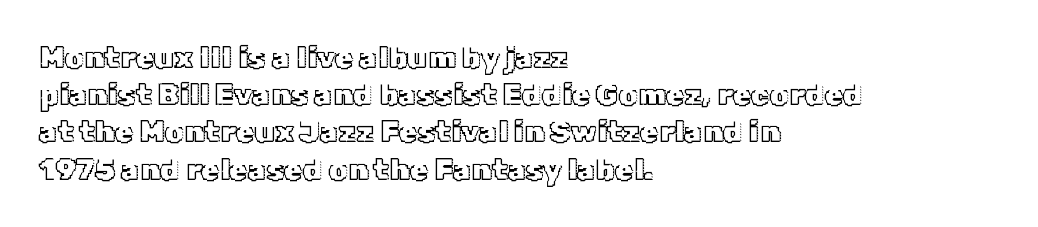
{"italic": "no", "width": "normal", "x_height": "medium", "monospaced": "no", "underline": "no", "align": "left", "line_spacing_ratio": 1.24, "letter_spacing": "normal", "letter_spacing_em": 0.0, "glyph_px": 30}
